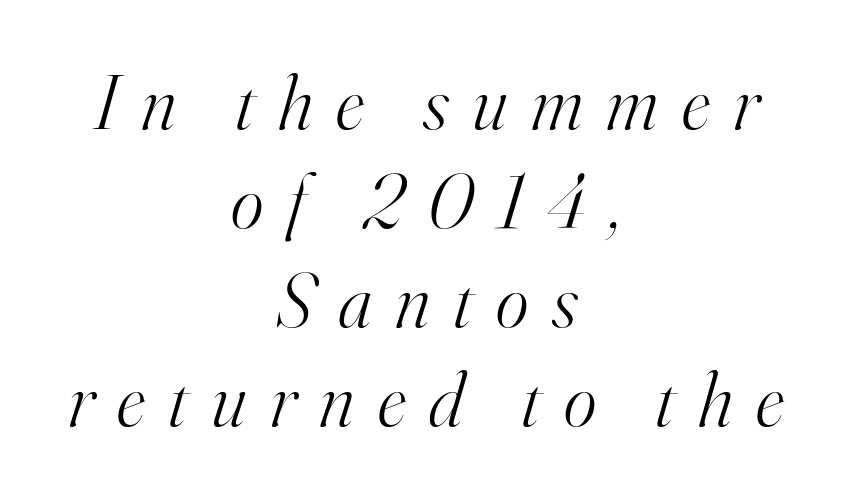
Q: Is the text bold? A: No.
Q: Is the text italic (slanted)? A: Yes, it leans right by about 16 degrees.
Q: Is the typeface a serif or a sans-serif typeface? A: Serif.
Q: Is the text underlined? A: No.
Q: How is the paragraph aligned? A: Centered.
Q: Is the spacing between letters normal or unusually wide? A: Unusually wide.
Q: Is the spacing between lines tight, normal or loose? A: Normal.
Q: Width (condensed, normal, or wide)? A: Normal.
Q: Stroke contrast? A: High.
Q: x-height? A: Small.
Q: Monospaced? A: No.
